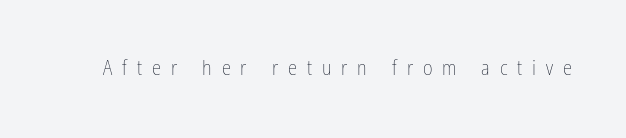
Heaviness? Minimal to ordinary, like unemphasized prose. Glance below the letters and you will spot only blank space. The letters stand upright; this is a roman face. The letters are spread apart with noticeably loose tracking.
